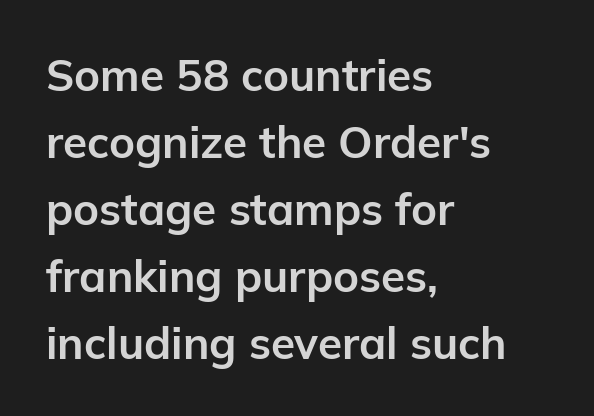
{"serif": "no", "italic": "no", "bold": "yes", "weight": "bold", "width": "normal", "stroke_contrast": "low", "x_height": "medium", "monospaced": "no", "underline": "no", "align": "left", "line_spacing": "normal", "line_spacing_ratio": 1.52, "letter_spacing": "normal", "letter_spacing_em": 0.0, "glyph_px": 44}
